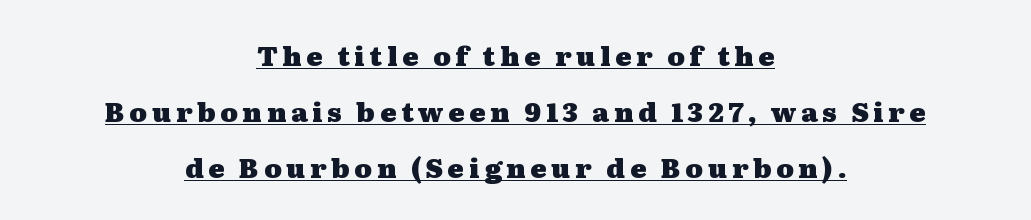
Q: Is the text bold? A: Yes.
Q: Is the text italic (slanted)? A: No, it is upright.
Q: Is the text underlined? A: Yes.
Q: How is the paragraph aligned? A: Centered.
Q: Is the spacing between lines tight, normal or loose? A: Loose.
